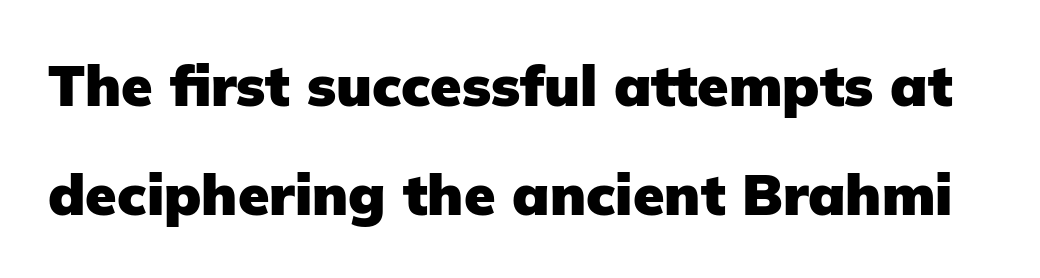
Q: Is the text bold? A: Yes.
Q: Is the text italic (slanted)? A: No, it is upright.
Q: Is the typeface a serif or a sans-serif typeface? A: Sans-serif.
Q: Is the text underlined? A: No.
Q: Is the spacing between letters normal or unusually wide? A: Normal.
Q: Is the spacing between lines tight, normal or loose? A: Loose.
Q: Width (condensed, normal, or wide)? A: Normal.
Q: Stroke contrast? A: Low.
Q: x-height? A: Medium.
Q: Monospaced? A: No.
